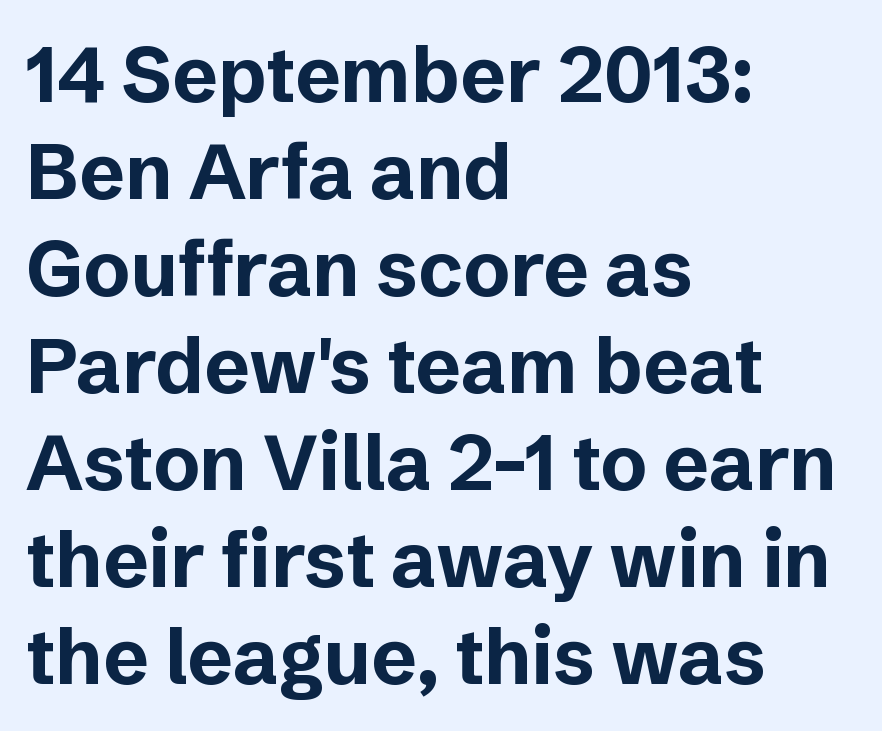
These lines sit exactly where default settings would place them. These lines keep a tight, regular rhythm from letter to letter. Caption: multi-line text, flush left, ragged right. Bold? Absolutely — the strokes are thick and heavy.
